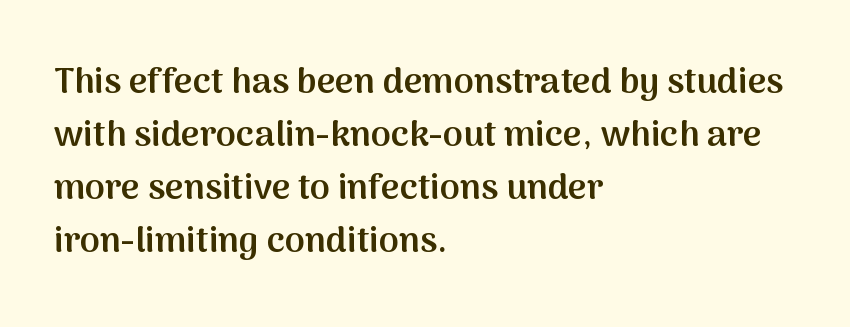
{"serif": "no", "italic": "no", "bold": "semi", "weight": "semibold", "width": "normal", "stroke_contrast": "medium", "x_height": "medium", "monospaced": "no", "underline": "no", "align": "left", "line_spacing": "normal", "line_spacing_ratio": 1.47, "letter_spacing": "normal", "letter_spacing_em": 0.0, "glyph_px": 36}
